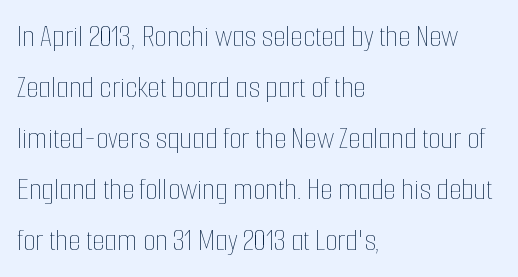
The image shows 32 px thin, condensed type, upright; set left-aligned, normal line spacing (1.59x), normal letter spacing, not underlined; low stroke contrast and a medium x-height.
